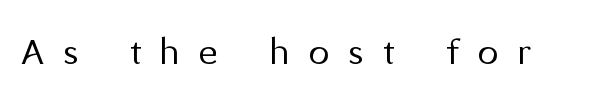
In terms of letterspacing, this is a distinctly airy, spread setting. Grotesque or geometric, the face here clearly has no serifs. This sample has the flowing, uneven cadence of proportional lettering. Rendered with straight, roman letterforms. Glance below the letters and you will spot only blank space.
